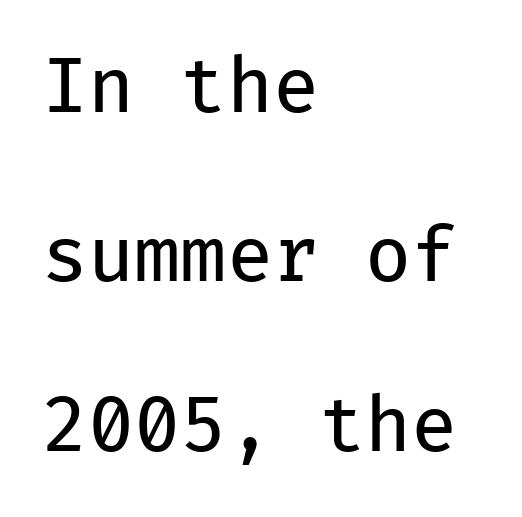
The image shows 75 px regular-weight sans-serif type, upright, monospaced; set left-aligned, loose line spacing (2.26x), normal letter spacing, not underlined; low stroke contrast and a medium x-height.
